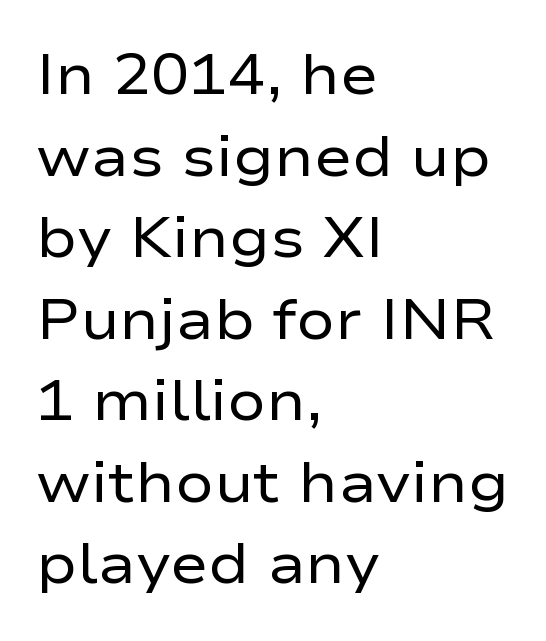
Quick note: underline off. Think of a printed novel: that variable character pitch is what you see here. Are there feet on the stems? There aren't — it's a sans. Layout note: lines flush left. Stroke mass is kept to a normal reading level or below. Italic? Not at all — the glyphs are vertical.
